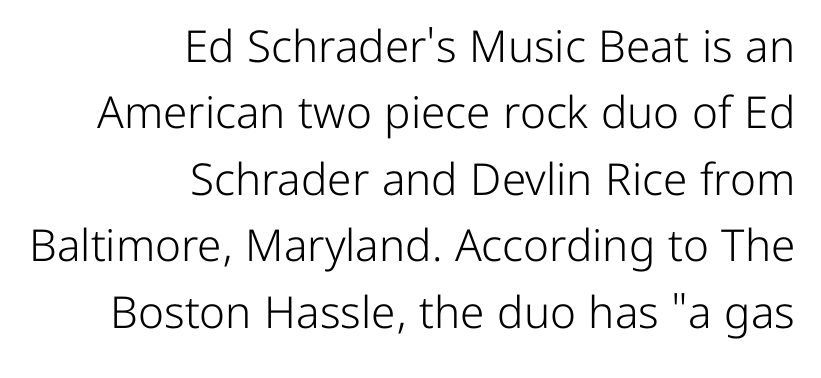
This sample uses a sans-serif face. The setting favours the right margin, as signatures and pull-quotes sometimes do. Notice how descenders clear the ascenders below comfortably — that's standard leading. Observe the ordinary spacing: letters are neighbours, not strangers. The face used here is proportionally spaced, like ordinary book or web type. Nope, not italic — everything's standing straight.
